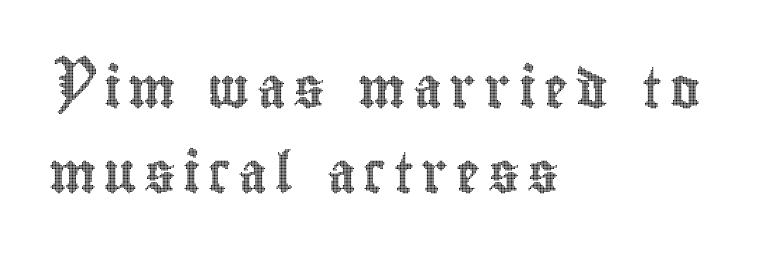
The image shows 40 px condensed type, upright; set left-aligned, loose line spacing (2.13x), not underlined; a small x-height.
